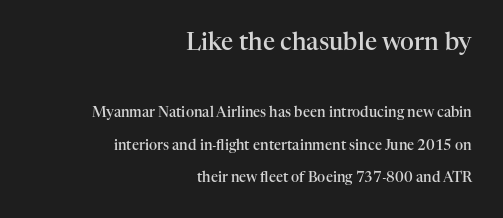
Notice how the passage keeps a crisp vertical edge on the right only. Tracking value appears to be zero — textbook default spacing. Emphasis by weight is partial: semibold. Underlining? Definitely not there. Two sizes are in play, and the larger belongs to the first block. Every character sits straight up, as roman type does.
